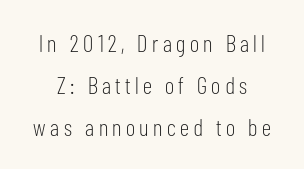
{"italic": "no", "bold": "no", "underline": "no", "align": "center", "line_spacing_ratio": 1.75, "glyph_px": 24}
